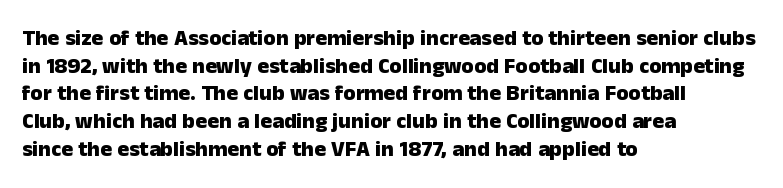
Q: Is the text bold? A: Yes.
Q: Is the text italic (slanted)? A: No, it is upright.
Q: Is the text underlined? A: No.
Q: How is the paragraph aligned? A: Left-aligned.
Q: Is the spacing between letters normal or unusually wide? A: Normal.
Q: Is the spacing between lines tight, normal or loose? A: Normal.
